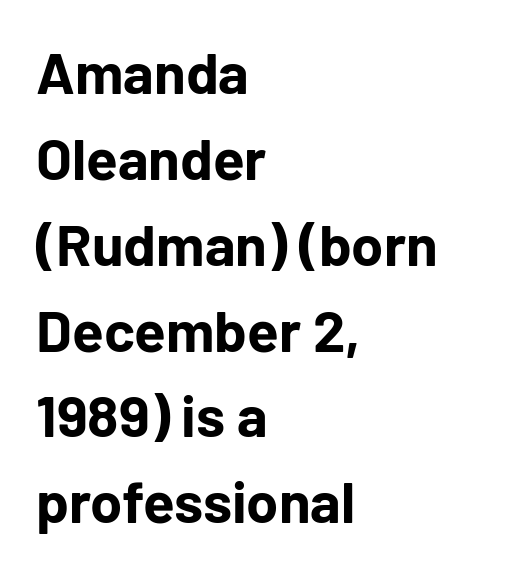
The image shows 58 px bold sans-serif type, upright; set left-aligned, normal line spacing (1.48x), normal letter spacing, not underlined; low stroke contrast and a medium x-height.
